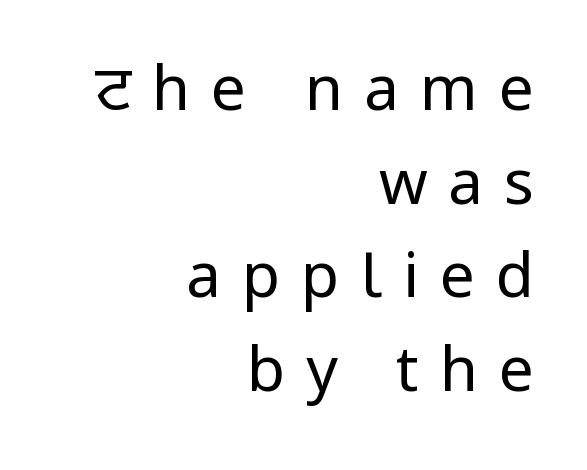
Weight class: somewhere from thin through regular. This sample has the flowing, uneven cadence of proportional lettering. Underlining? Definitely not there. Display-style spreading of the glyphs; the letterfit is very open. Grotesque or geometric, the face here clearly has no serifs.
